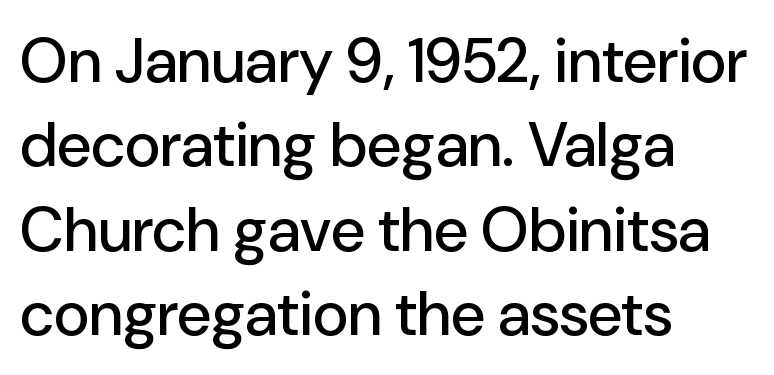
The image shows 62 px sans-serif type, upright; set left-aligned, normal line spacing (1.36x), normal letter spacing, not underlined; low stroke contrast and a medium x-height.
